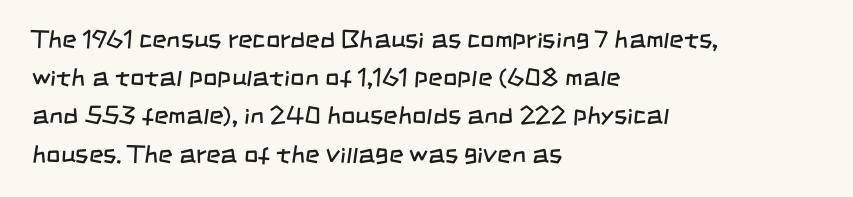
Every row of glyphs begins at an identical x-position on the left. The designer left line spacing at the default. No extra ink here — the face is not bold. Short note: letters normally spaced. The area under the type is left untouched.
